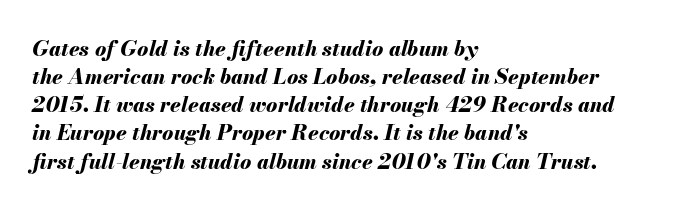
Q: Is the text bold? A: Yes.
Q: Is the text italic (slanted)? A: Yes, it leans right by about 13 degrees.
Q: Is the text underlined? A: No.
Q: How is the paragraph aligned? A: Left-aligned.
Q: Is the spacing between letters normal or unusually wide? A: Normal.
Q: Is the spacing between lines tight, normal or loose? A: Normal.
